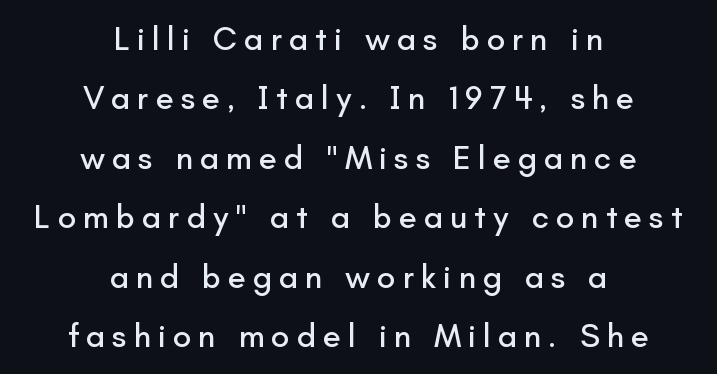
You can tell it's not italic because the verticals are truly vertical. Is this a fixed-width face? No — the glyphs have proportional, varying widths. There is plenty of visible air inserted between adjacent glyphs. Type style note: lacks serifs. Descenders are the only things crossing below the line. The passage is arranged like a title page — every line centered.
